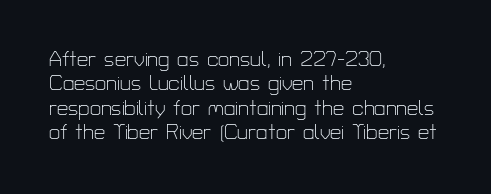
{"italic": "no", "bold": "no", "underline": "no", "align": "left", "line_spacing_ratio": 1.22, "letter_spacing": "normal", "letter_spacing_em": 0.0, "glyph_px": 20}
